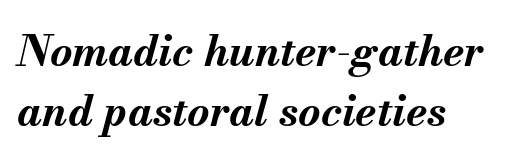
The image shows 43 px bold type, italic (leaning right); set left-aligned, normal line spacing (1.4x), normal letter spacing, not underlined; medium stroke contrast and a small x-height.
